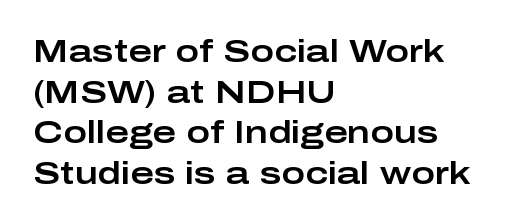
The image shows 32 px wide sans-serif type, upright; set left-aligned, normal line spacing (1.27x), normal letter spacing, not underlined; low stroke contrast and a medium x-height.
